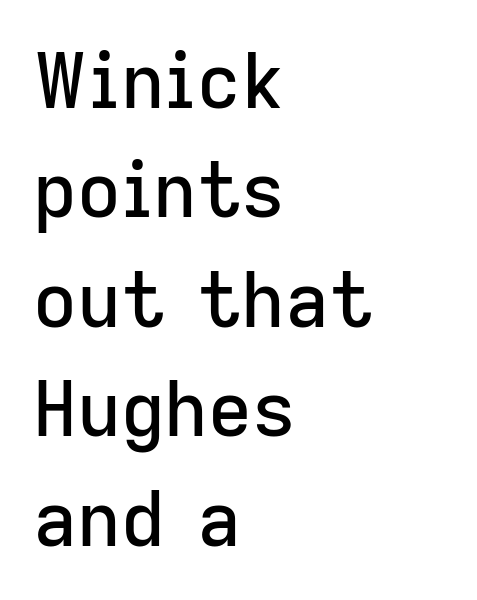
Q: Is the text italic (slanted)? A: No, it is upright.
Q: Is the typeface a serif or a sans-serif typeface? A: Sans-serif.
Q: Is the text underlined? A: No.
Q: How is the paragraph aligned? A: Left-aligned.
Q: Is the spacing between letters normal or unusually wide? A: Normal.
Q: Is the spacing between lines tight, normal or loose? A: Normal.
Q: Width (condensed, normal, or wide)? A: Normal.
Q: Stroke contrast? A: Low.
Q: x-height? A: Medium.
Q: Monospaced? A: No.
